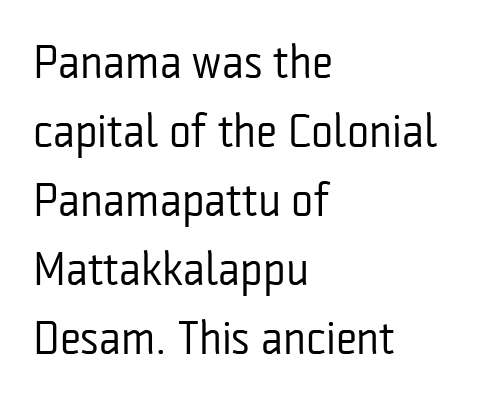
Q: Is the text bold? A: No.
Q: Is the text italic (slanted)? A: No, it is upright.
Q: Is the typeface a serif or a sans-serif typeface? A: Sans-serif.
Q: Is the text underlined? A: No.
Q: How is the paragraph aligned? A: Left-aligned.
Q: Is the spacing between letters normal or unusually wide? A: Normal.
Q: Is the spacing between lines tight, normal or loose? A: Normal.
Q: Width (condensed, normal, or wide)? A: Condensed.
Q: Stroke contrast? A: Low.
Q: x-height? A: Medium.
Q: Monospaced? A: No.
